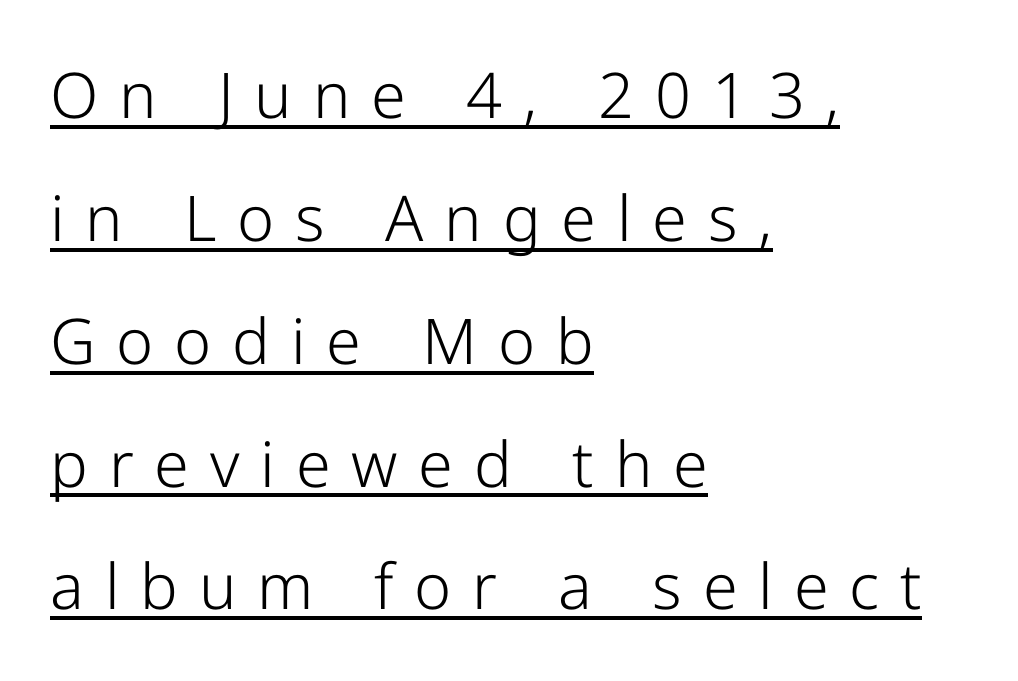
Q: Is the text bold? A: No.
Q: Is the text italic (slanted)? A: No, it is upright.
Q: Is the typeface a serif or a sans-serif typeface? A: Sans-serif.
Q: Is the text underlined? A: Yes.
Q: How is the paragraph aligned? A: Left-aligned.
Q: Is the spacing between letters normal or unusually wide? A: Unusually wide.
Q: Is the spacing between lines tight, normal or loose? A: Loose.
Q: Width (condensed, normal, or wide)? A: Normal.
Q: Stroke contrast? A: Low.
Q: x-height? A: Medium.
Q: Monospaced? A: No.
